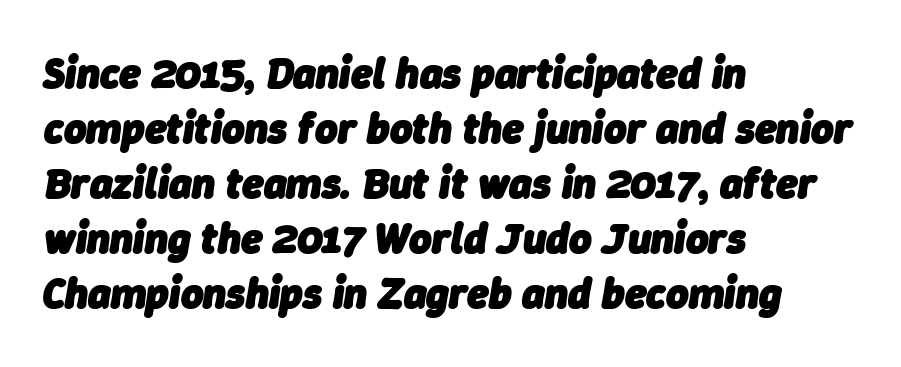
{"italic": "yes", "lean": "right", "slant_degrees": 9, "bold": "yes", "weight": "heavy", "width": "normal", "stroke_contrast": "low", "x_height": "medium", "monospaced": "no", "underline": "no", "align": "left", "line_spacing": "normal", "line_spacing_ratio": 1.28, "letter_spacing": "normal", "letter_spacing_em": 0.0, "glyph_px": 43}
